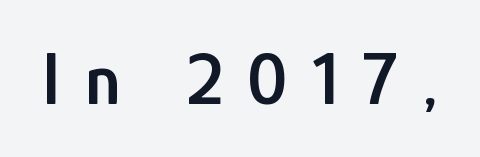
Vertical strokes here are truly vertical. These words are printed semibold, heavier than regular yet not bold. Substantial extra tracking has been applied to these lines. The letters advance in unequal steps, a hallmark of proportional type. Glance below the letters and you will spot only blank space. Regarding serifs, this sample does without them.
